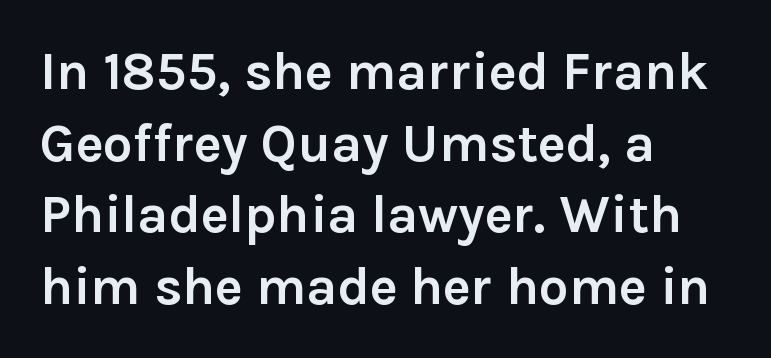
The image shows 53 px semibold sans-serif type, upright; set left-aligned, normal line spacing (1.35x), normal letter spacing, not underlined; a medium x-height.
